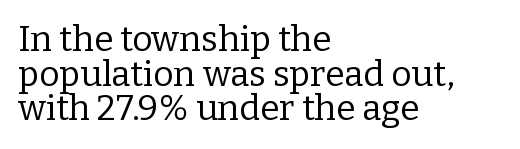
The image shows 35 px regular-weight serif type, upright; set left-aligned, tight line spacing (0.99x), normal letter spacing, not underlined; low stroke contrast and a medium x-height.
